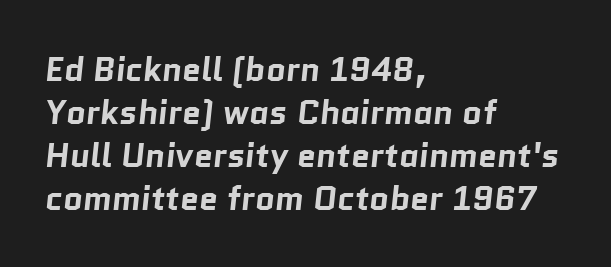
Check the space under the baseline: it is left empty. Looks like regular typesetting: each glyph gets only the width it needs. Line spacing here is normal. These lines are set flush left with a ragged right edge.
